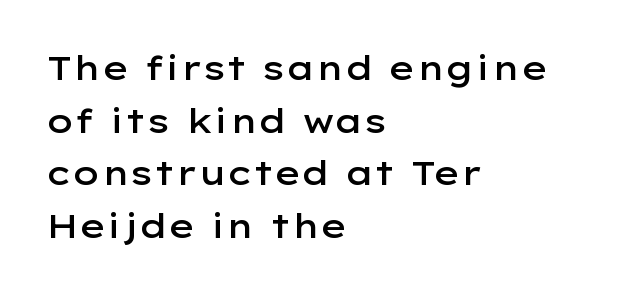
Q: Is the text bold? A: Semi-bold.
Q: Is the text italic (slanted)? A: No, it is upright.
Q: Is the typeface a serif or a sans-serif typeface? A: Sans-serif.
Q: Is the text underlined? A: No.
Q: How is the paragraph aligned? A: Left-aligned.
Q: Is the spacing between letters normal or unusually wide? A: Normal.
Q: Is the spacing between lines tight, normal or loose? A: Normal.
Q: Width (condensed, normal, or wide)? A: Wide.
Q: Stroke contrast? A: Low.
Q: x-height? A: Medium.
Q: Monospaced? A: No.
